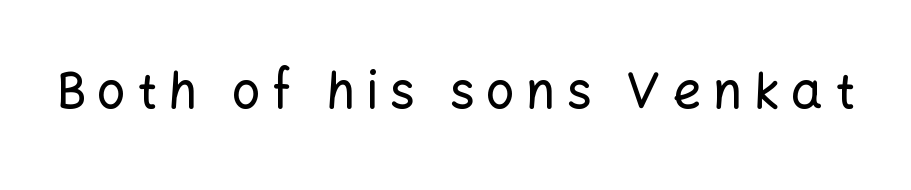
The image shows 50 px sans-serif type, upright; set unusually wide letter spacing (+0.23 em), not underlined; low stroke contrast and a medium x-height.
